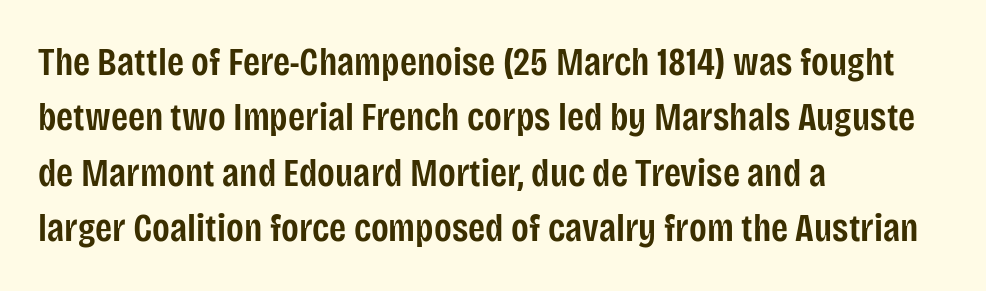
The image shows 39 px semibold, condensed sans-serif type, upright; set left-aligned, normal line spacing (1.42x), normal letter spacing, not underlined; low stroke contrast and a large x-height.
